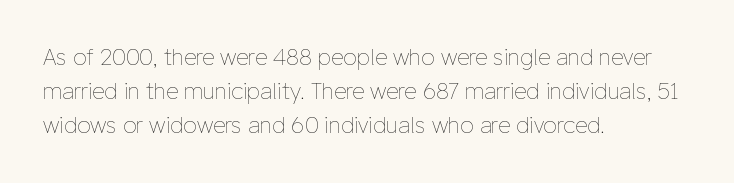
The image shows 22 px text type, upright; set left-aligned, normal line spacing (1.55x), normal letter spacing, not underlined.
